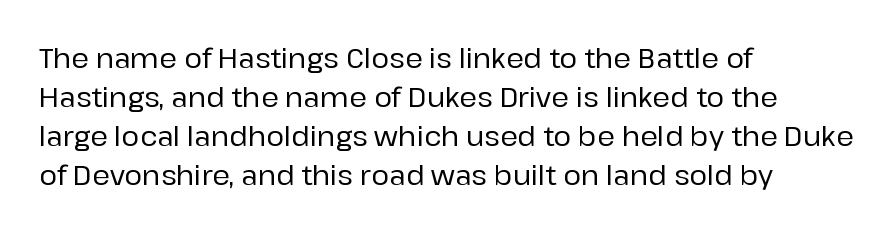
The image shows 27 px text type, upright; set left-aligned, normal line spacing (1.45x), normal letter spacing, not underlined.
